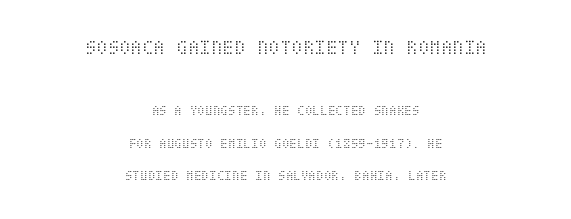
{"italic": "no", "bold": "no", "underline": "no", "align": "center", "line_spacing": "loose", "line_spacing_ratio": 2.34, "letter_spacing": "normal", "letter_spacing_em": 0.0, "larger_block": "first", "size_ratio": 1.5, "glyph_px": 21}
